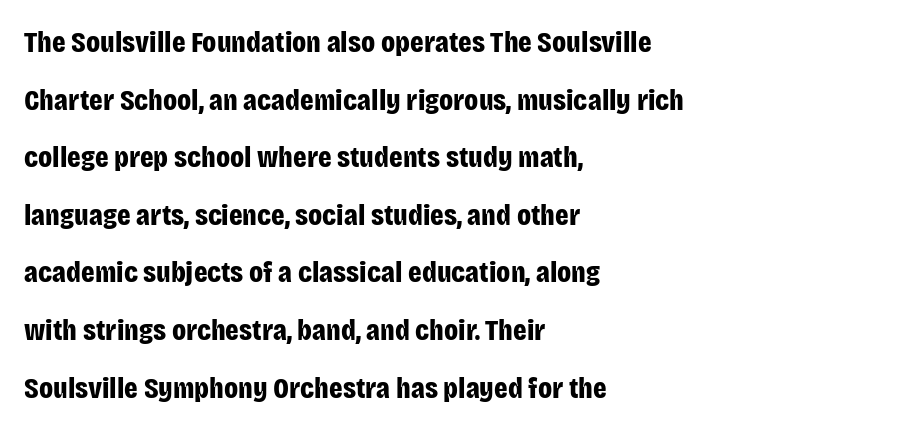
Q: Is the text bold? A: Yes.
Q: Is the text italic (slanted)? A: No, it is upright.
Q: Is the typeface a serif or a sans-serif typeface? A: Sans-serif.
Q: Is the text underlined? A: No.
Q: How is the paragraph aligned? A: Left-aligned.
Q: Is the spacing between letters normal or unusually wide? A: Normal.
Q: Is the spacing between lines tight, normal or loose? A: Loose.
Q: Width (condensed, normal, or wide)? A: Condensed.
Q: Stroke contrast? A: Low.
Q: x-height? A: Large.
Q: Monospaced? A: No.
